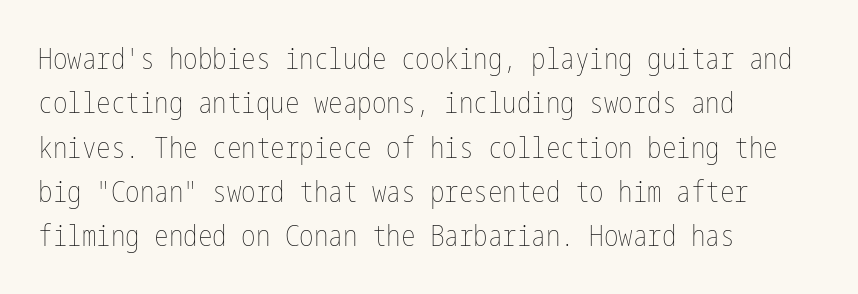
Q: Is the text bold? A: No.
Q: Is the text italic (slanted)? A: No, it is upright.
Q: Is the text underlined? A: No.
Q: How is the paragraph aligned? A: Left-aligned.
Q: Is the spacing between letters normal or unusually wide? A: Normal.
Q: Is the spacing between lines tight, normal or loose? A: Normal.
Q: Width (condensed, normal, or wide)? A: Condensed.
Q: Stroke contrast? A: Low.
Q: x-height? A: Medium.
